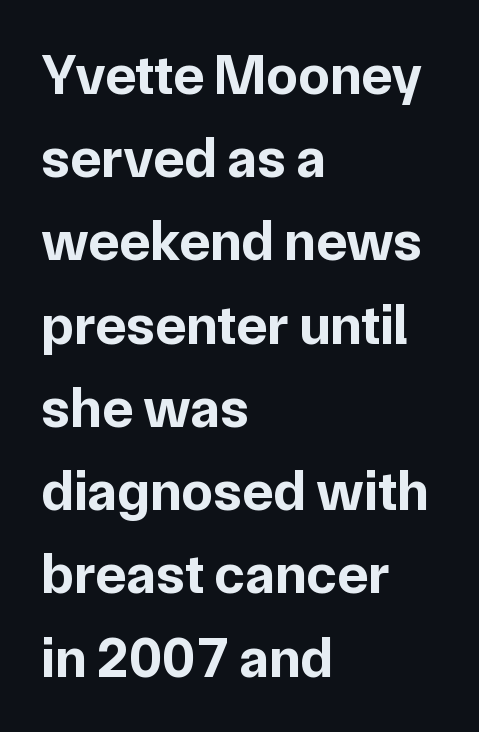
The paragraph shown leans on its left margin. Check under the words: just untouched page. In terms of letterform style, serifs are entirely absent. The passage shown is emphatically bold. Designer's note — italics off, roman on. The gaps between neighbouring characters are ordinary and unremarkable.
